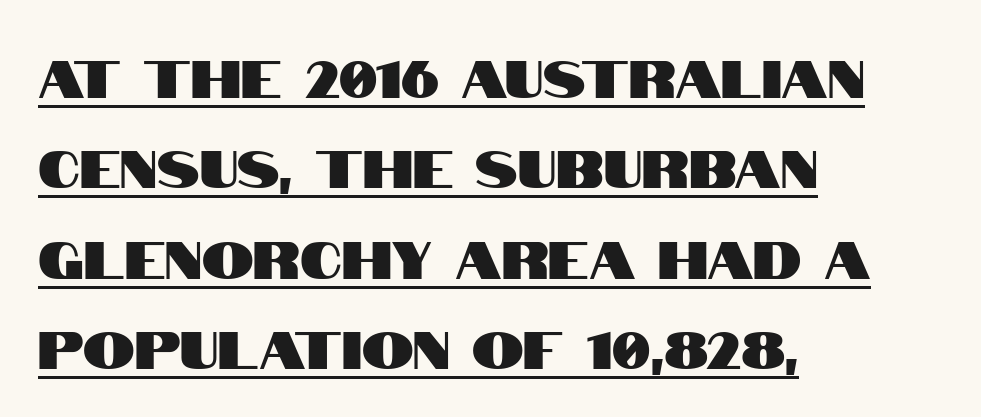
Q: Is the text italic (slanted)? A: No, it is upright.
Q: Is the typeface a serif or a sans-serif typeface? A: Sans-serif.
Q: Is the text underlined? A: Yes.
Q: How is the paragraph aligned? A: Left-aligned.
Q: Is the spacing between letters normal or unusually wide? A: Normal.
Q: Width (condensed, normal, or wide)? A: Condensed.
Q: Stroke contrast? A: High.
Q: x-height? A: Large.
Q: Monospaced? A: No.
